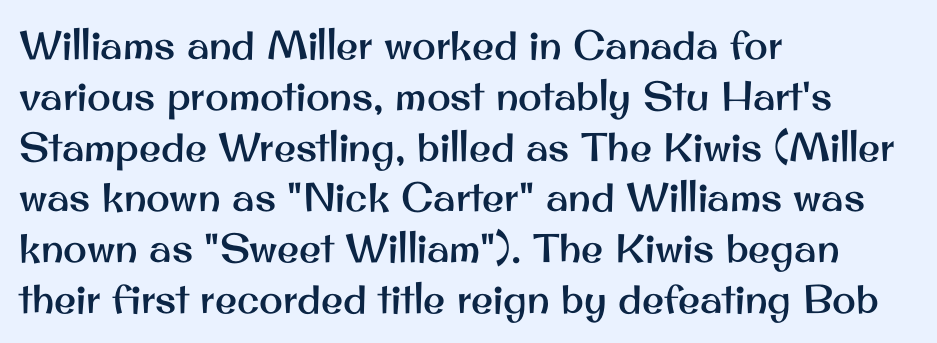
The image shows 40 px sans-serif type, upright; set left-aligned, normal line spacing (1.27x), normal letter spacing, not underlined; medium stroke contrast and a small x-height.
